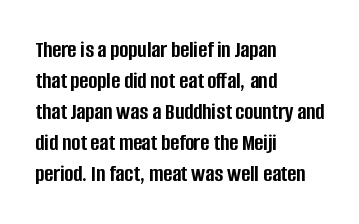
Q: Is the text bold? A: Yes.
Q: Is the text italic (slanted)? A: No, it is upright.
Q: Is the text underlined? A: No.
Q: How is the paragraph aligned? A: Left-aligned.
Q: Is the spacing between letters normal or unusually wide? A: Normal.
Q: Is the spacing between lines tight, normal or loose? A: Normal.
